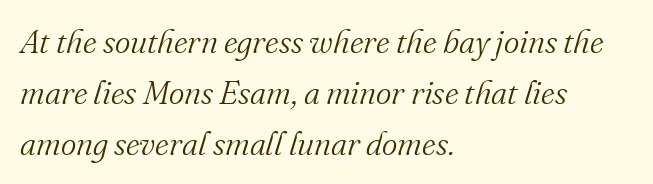
If you measured baseline to baseline, you'd find a middling distance. A light-to-regular cut is what we see here. This is serif lettering, the kind often seen in printed books. The rendering applies a slant to the glyphs. The passage shown is typed in a proportional face where columns would drift. Characters follow at the spacing the type designer built in.
